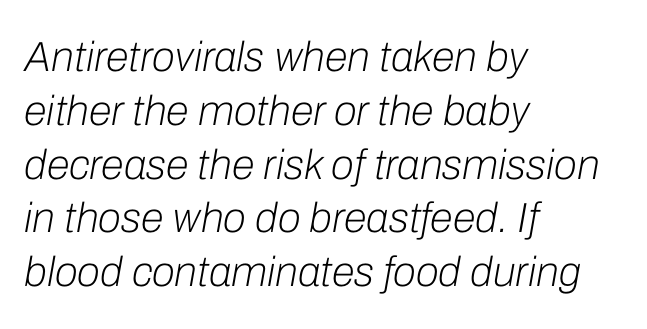
One-word summary of the alignment: left. Counters stay open thanks to moderate or lighter strokes. Note the varied advance widths — an 'i' is clearly narrower than an 'm'. Has an underline been added? It has not.
